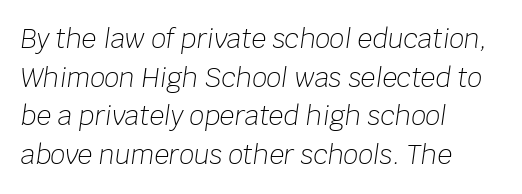
The image shows 26 px text type, italic (leaning right); set left-aligned, normal line spacing (1.49x), normal letter spacing, not underlined.
